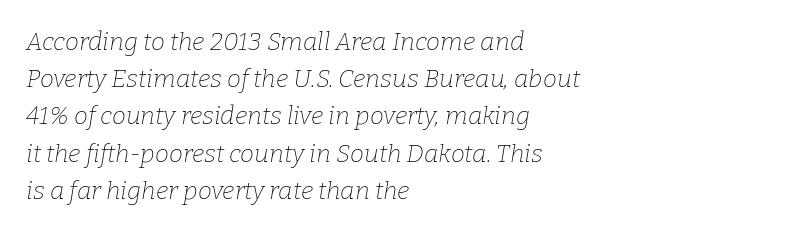
The image shows 25 px text type, italic (leaning right); set left-aligned, normal line spacing (1.49x), normal letter spacing, not underlined.
